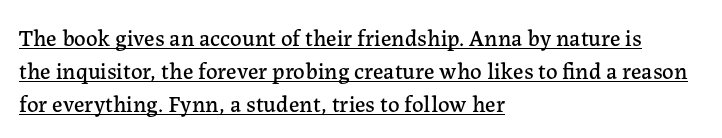
The image shows 23 px text type, upright; set left-aligned, normal line spacing (1.43x), normal letter spacing, underlined.
